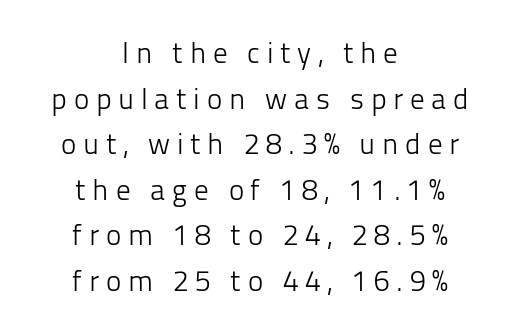
The image shows 29 px light sans-serif type, upright; set centered, normal line spacing (1.57x), unusually wide letter spacing (+0.23 em), not underlined; low stroke contrast and a medium x-height.
